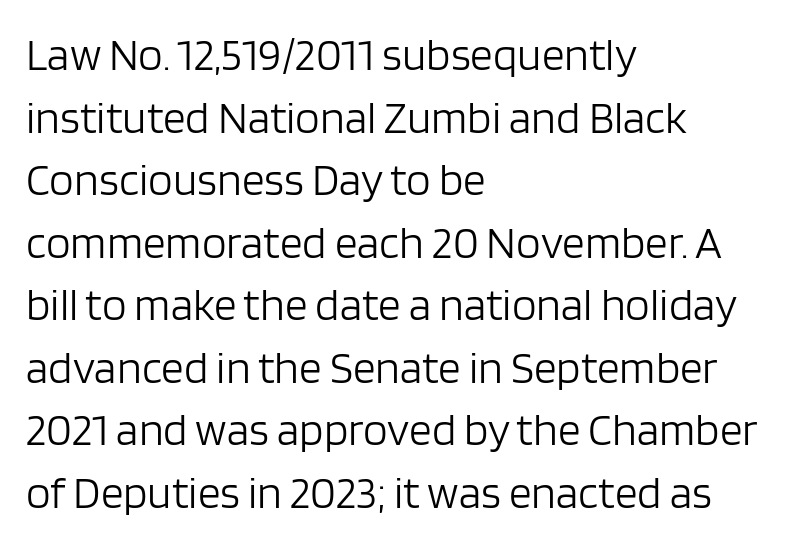
Q: Is the text bold? A: No.
Q: Is the text italic (slanted)? A: No, it is upright.
Q: Is the typeface a serif or a sans-serif typeface? A: Sans-serif.
Q: Is the text underlined? A: No.
Q: How is the paragraph aligned? A: Left-aligned.
Q: Is the spacing between letters normal or unusually wide? A: Normal.
Q: Is the spacing between lines tight, normal or loose? A: Normal.
Q: Width (condensed, normal, or wide)? A: Normal.
Q: Stroke contrast? A: Low.
Q: x-height? A: Large.
Q: Monospaced? A: No.
